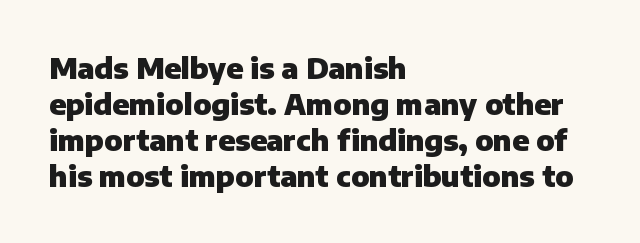
{"serif": "no", "italic": "no", "bold": "yes", "weight": "heavy", "width": "normal", "stroke_contrast": "low", "x_height": "medium", "monospaced": "no", "underline": "no", "align": "left", "line_spacing_ratio": 1.24, "letter_spacing": "normal", "letter_spacing_em": 0.0, "glyph_px": 29}
